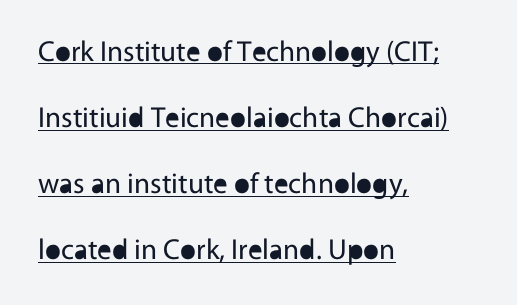
{"serif": "no", "italic": "no", "bold": "no", "weight": "regular", "width": "normal", "x_height": "medium", "monospaced": "no", "underline": "yes", "align": "left", "line_spacing": "loose", "line_spacing_ratio": 2.28, "letter_spacing": "normal", "letter_spacing_em": 0.0, "glyph_px": 29}
